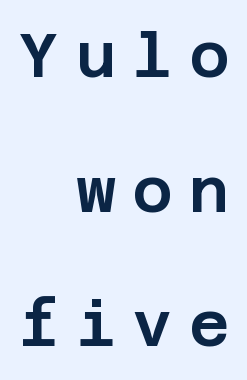
The designer went with a sans here, leaving each stem footless. Upright lettering throughout. Does the leading feel generous? Absolutely, it's lavish. Quick note: underline off. This sample is right-justified, so line beginnings fall wherever the words allow. Display-style spreading of the glyphs; the letterfit is very open.
